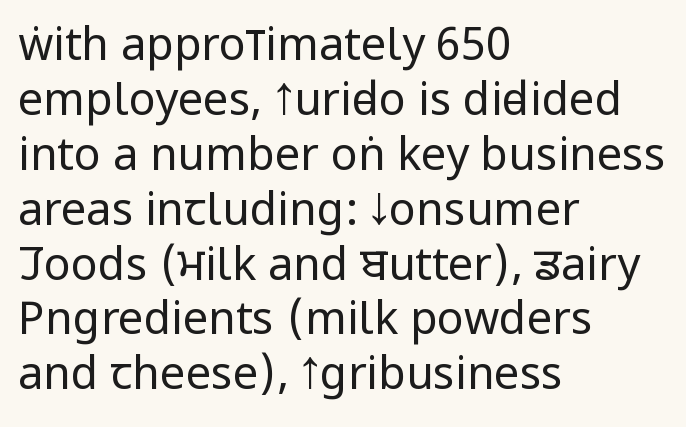
Q: Is the text bold? A: No.
Q: Is the text italic (slanted)? A: No, it is upright.
Q: Is the typeface a serif or a sans-serif typeface? A: Sans-serif.
Q: Is the text underlined? A: No.
Q: How is the paragraph aligned? A: Left-aligned.
Q: Is the spacing between letters normal or unusually wide? A: Normal.
Q: Width (condensed, normal, or wide)? A: Condensed.
Q: Stroke contrast? A: Low.
Q: x-height? A: Large.
Q: Monospaced? A: No.
